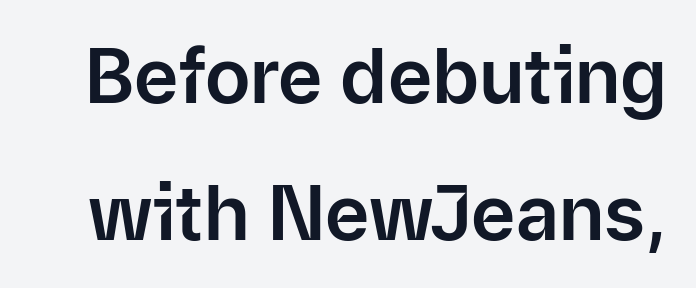
{"serif": "no", "italic": "no", "width": "normal", "stroke_contrast": "low", "x_height": "medium", "monospaced": "no", "underline": "no", "line_spacing_ratio": 1.8, "letter_spacing": "normal", "letter_spacing_em": 0.0, "glyph_px": 76}
